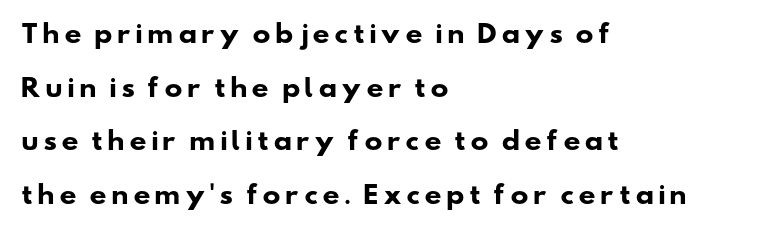
The image shows 24 px bold type; set left-aligned, loose line spacing (2.23x), not underlined.
